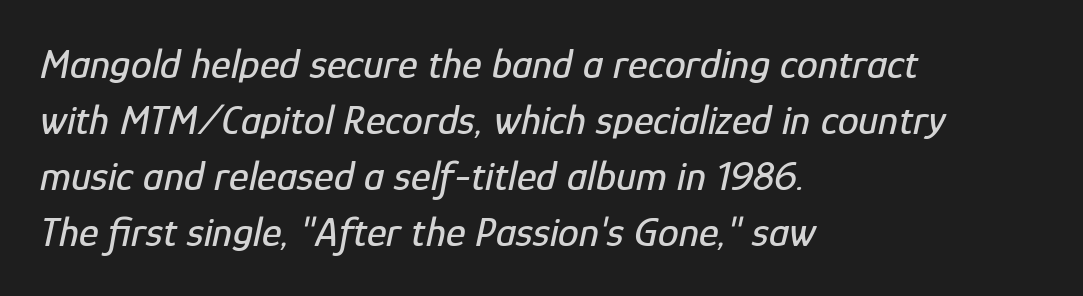
{"italic": "yes", "lean": "right", "slant_degrees": 12, "width": "condensed", "stroke_contrast": "low", "x_height": "medium", "monospaced": "no", "underline": "no", "align": "left", "line_spacing": "normal", "line_spacing_ratio": 1.33, "letter_spacing": "normal", "letter_spacing_em": 0.0, "glyph_px": 42}
